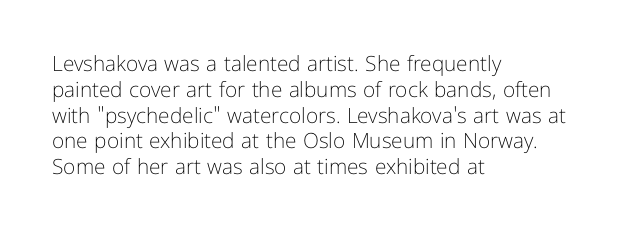
{"italic": "no", "bold": "no", "underline": "no", "align": "left", "line_spacing_ratio": 1.23, "letter_spacing": "normal", "letter_spacing_em": 0.0, "glyph_px": 21}
